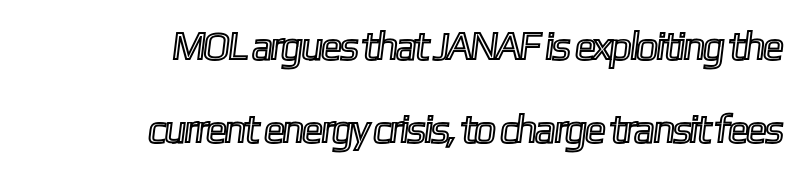
{"width": "condensed", "x_height": "medium", "monospaced": "no", "underline": "no", "align": "right", "line_spacing": "loose", "line_spacing_ratio": 2.07, "letter_spacing": "normal", "letter_spacing_em": 0.0, "glyph_px": 40}
